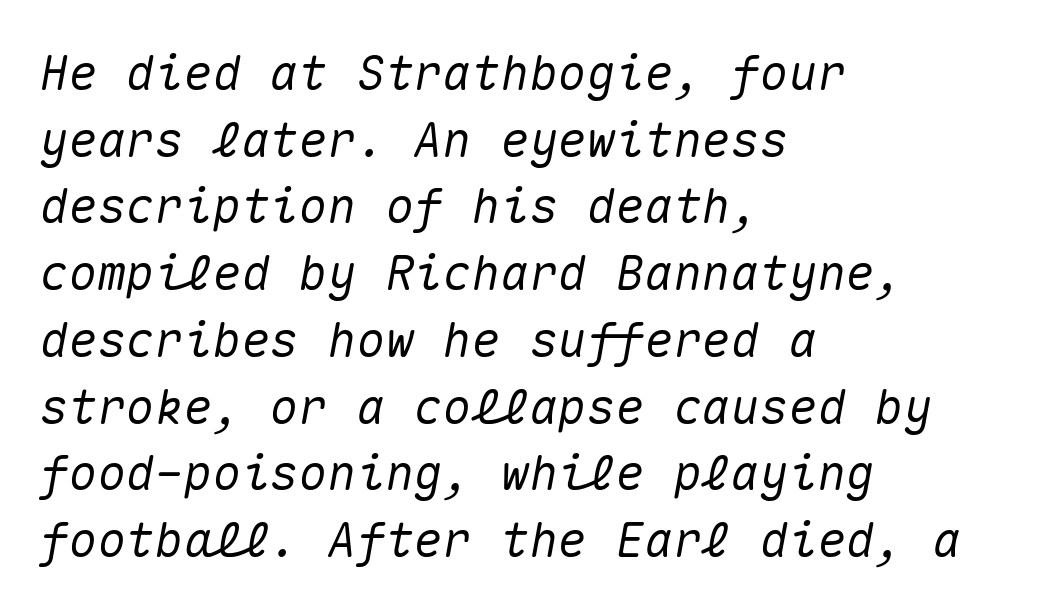
The image shows 48 px text type, italic (leaning right), monospaced; set left-aligned, normal line spacing (1.39x), normal letter spacing, not underlined; medium stroke contrast and a medium x-height.
